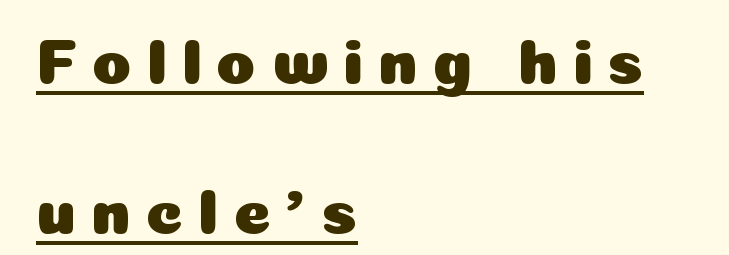
You could not count columns in this text — the font is proportionally spaced. The letters are spread apart with noticeably loose tracking. Layout note: lines flush left. Does the lettering tilt? It doesn't — this is upright. The rendering shows plain stroke endings on the letterforms — a sans-serif design. This block would shrink considerably if given ordinary leading; it's expanded now.
